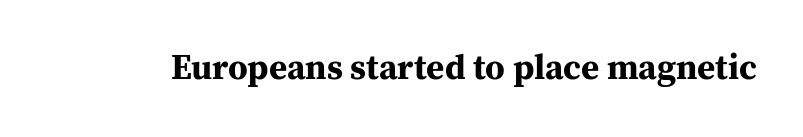
Q: Is the text bold? A: Yes.
Q: Is the text italic (slanted)? A: No, it is upright.
Q: Is the typeface a serif or a sans-serif typeface? A: Serif.
Q: Is the text underlined? A: No.
Q: Is the spacing between letters normal or unusually wide? A: Normal.
Q: Width (condensed, normal, or wide)? A: Normal.
Q: Stroke contrast? A: Medium.
Q: x-height? A: Medium.
Q: Monospaced? A: No.
